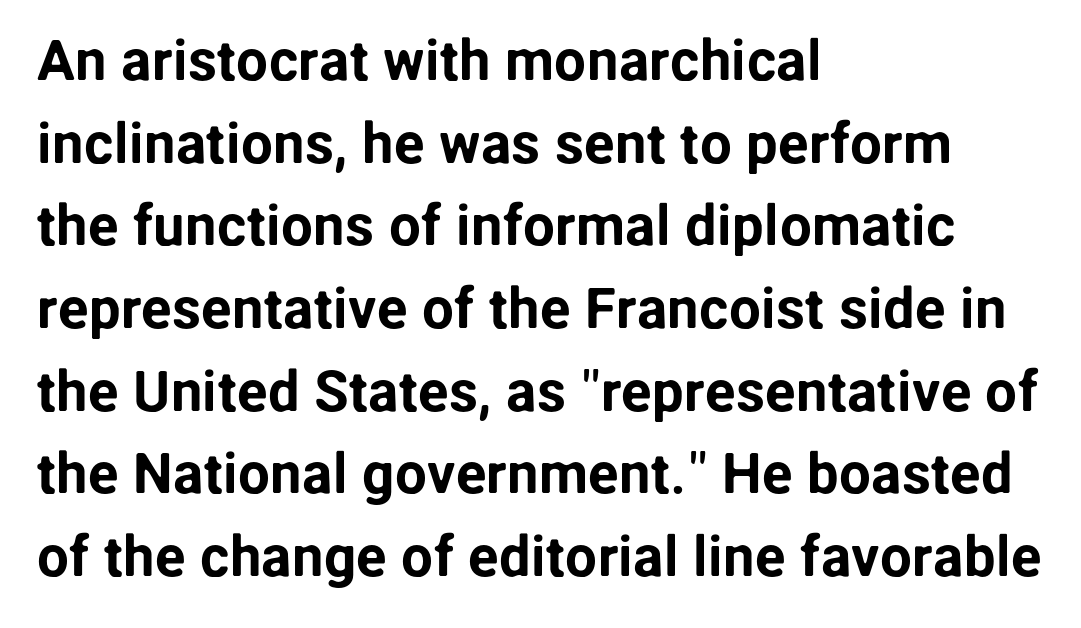
{"serif": "no", "italic": "no", "width": "normal", "stroke_contrast": "low", "x_height": "medium", "monospaced": "no", "underline": "no", "align": "left", "line_spacing": "normal", "line_spacing_ratio": 1.45, "letter_spacing": "normal", "letter_spacing_em": 0.0, "glyph_px": 57}
